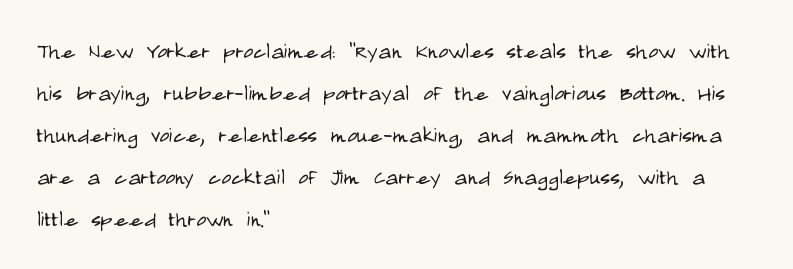
Each new line begins a customary step beneath the previous one. The passage shown is not underscored anywhere. Weight: not bold — regular or lighter. Nope, not italic — everything's standing straight. A classic flush-left, rag-right setting is used for this passage.
